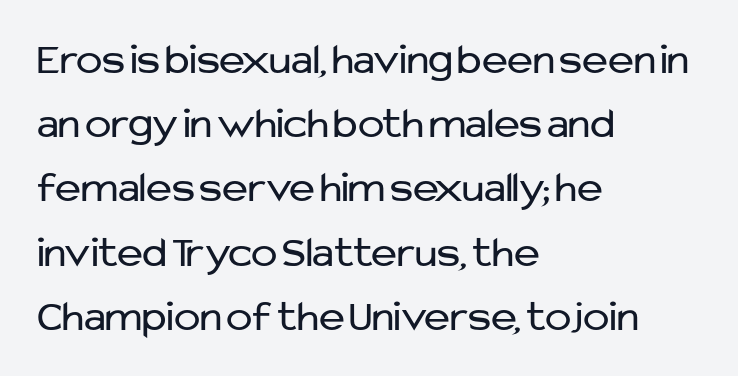
{"serif": "no", "italic": "no", "bold": "no", "weight": "regular", "width": "normal", "stroke_contrast": "low", "x_height": "medium", "monospaced": "no", "underline": "no", "align": "left", "line_spacing": "normal", "line_spacing_ratio": 1.46, "letter_spacing": "normal", "letter_spacing_em": 0.0, "glyph_px": 44}
